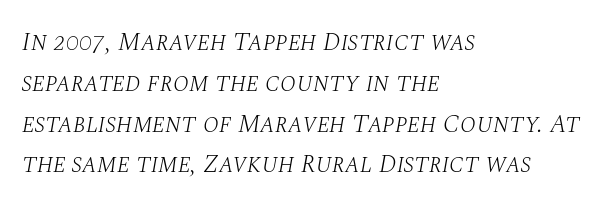
Q: Is the text bold? A: No.
Q: Is the text italic (slanted)? A: Yes, it leans right by about 10 degrees.
Q: Is the text underlined? A: No.
Q: How is the paragraph aligned? A: Left-aligned.
Q: Is the spacing between letters normal or unusually wide? A: Normal.
Q: Is the spacing between lines tight, normal or loose? A: Normal.
